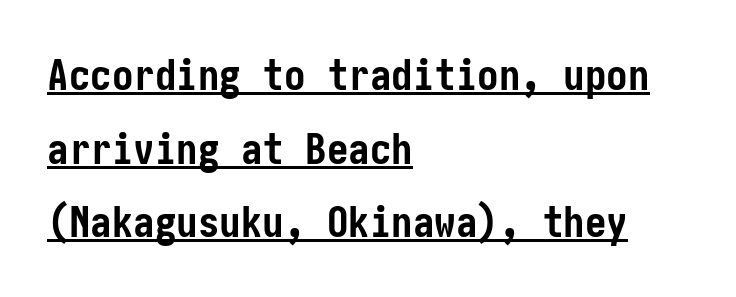
The image shows 43 px semibold, condensed sans-serif type, upright; set left-aligned, line spacing 1.71x, normal letter spacing, underlined; low stroke contrast and a medium x-height.
